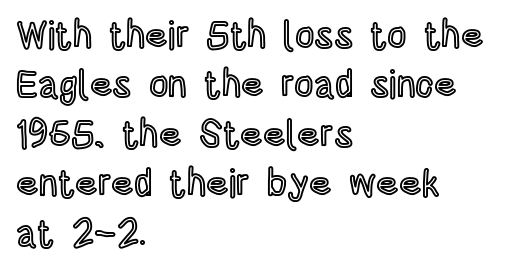
{"italic": "no", "width": "condensed", "x_height": "large", "monospaced": "no", "underline": "no", "align": "left", "line_spacing": "normal", "line_spacing_ratio": 1.3, "letter_spacing": "normal", "letter_spacing_em": 0.0, "glyph_px": 38}
